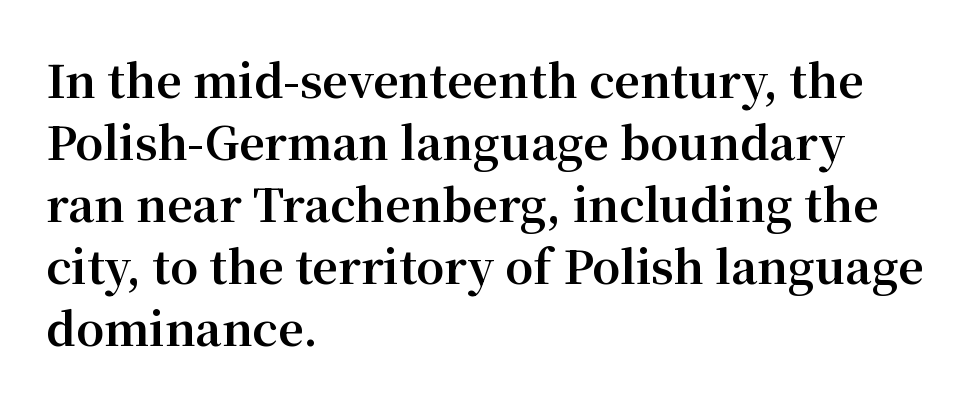
{"serif": "yes", "italic": "no", "bold": "yes", "weight": "bold", "width": "normal", "stroke_contrast": "medium", "x_height": "medium", "monospaced": "no", "underline": "no", "align": "left", "line_spacing": "normal", "line_spacing_ratio": 1.38, "letter_spacing": "normal", "letter_spacing_em": 0.0, "glyph_px": 45}
